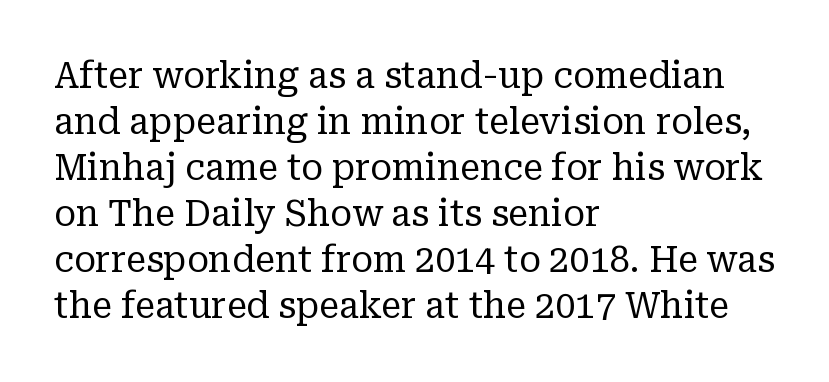
A typesetter would call this proportional, since set widths differ per character. Does the type have serifs? Yes, each stem ends in a small foot. Type without underlining. Quick note: interline space is typical.
